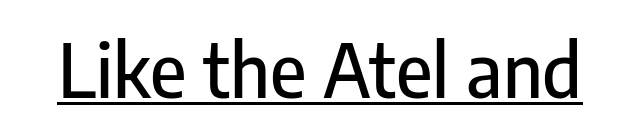
{"serif": "no", "italic": "no", "width": "condensed", "stroke_contrast": "low", "x_height": "medium", "monospaced": "no", "underline": "yes", "letter_spacing": "normal", "letter_spacing_em": 0.0, "glyph_px": 74}
